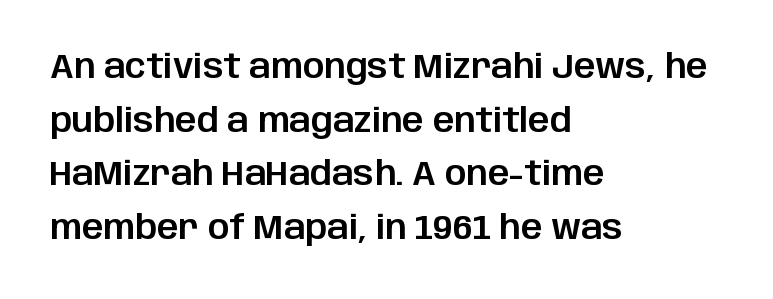
{"serif": "no", "italic": "no", "width": "normal", "stroke_contrast": "low", "x_height": "large", "monospaced": "no", "underline": "no", "align": "left", "line_spacing": "normal", "line_spacing_ratio": 1.58, "letter_spacing": "normal", "letter_spacing_em": 0.0, "glyph_px": 34}
